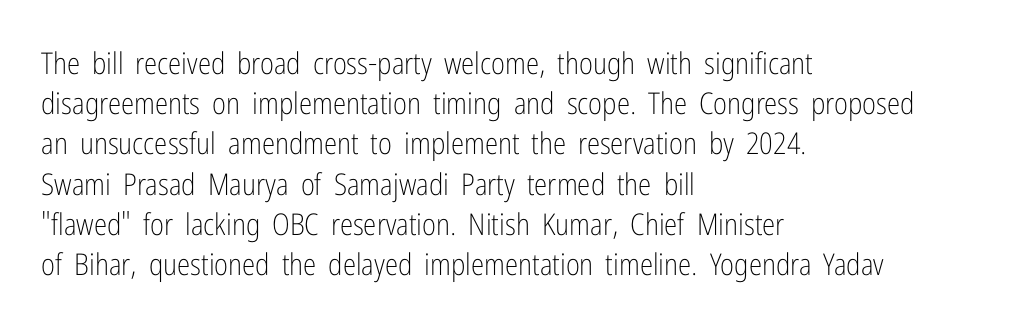
Q: Is the text bold? A: No.
Q: Is the text italic (slanted)? A: No, it is upright.
Q: Is the typeface a serif or a sans-serif typeface? A: Sans-serif.
Q: Is the text underlined? A: No.
Q: How is the paragraph aligned? A: Left-aligned.
Q: Is the spacing between letters normal or unusually wide? A: Normal.
Q: Is the spacing between lines tight, normal or loose? A: Normal.
Q: Width (condensed, normal, or wide)? A: Condensed.
Q: Stroke contrast? A: Low.
Q: x-height? A: Medium.
Q: Monospaced? A: No.
